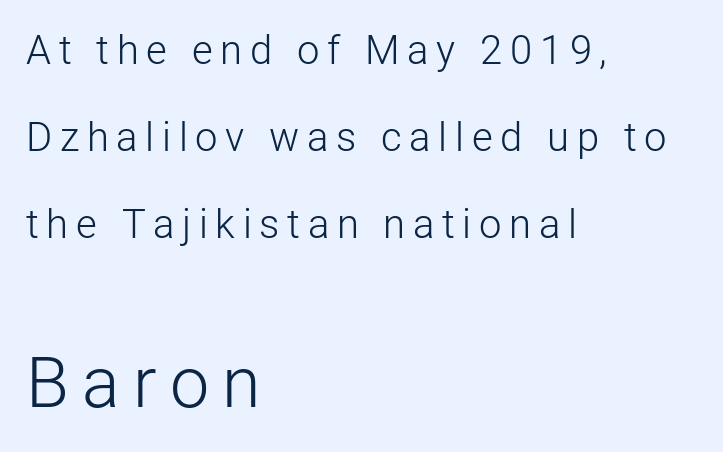
{"serif": "no", "italic": "no", "bold": "no", "weight": "light", "width": "normal", "stroke_contrast": "low", "x_height": "medium", "monospaced": "no", "underline": "no", "align": "left", "line_spacing": "loose", "line_spacing_ratio": 2.17, "larger_block": "second", "size_ratio": 1.75, "glyph_px": 70}
